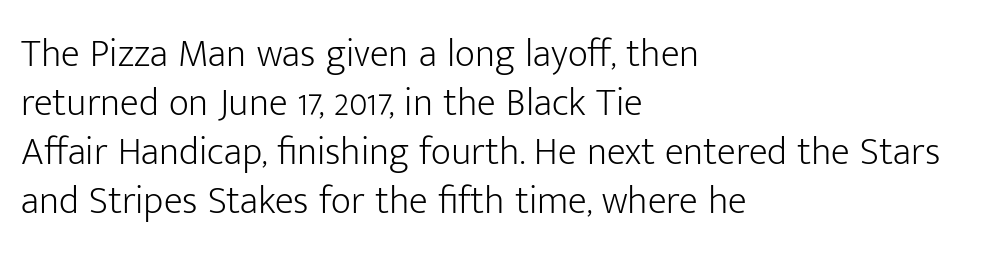
The image shows 39 px light sans-serif type, upright; set left-aligned, normal line spacing (1.26x), normal letter spacing, not underlined; low stroke contrast and a medium x-height.
